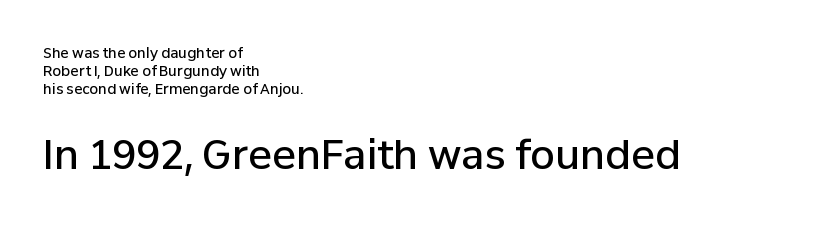
The designer went with a sans here, leaving each stem footless. Rule under the text: the space is simply empty. Tall strokes in this sample are plumb rather than angled. A student would call this left alignment; a typographer would say flush left, rag right. You could not count columns in this text — the font is proportionally spaced.
